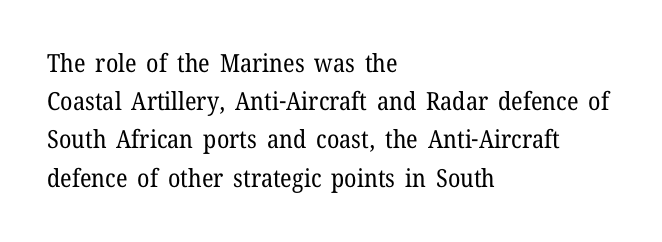
{"italic": "no", "bold": "no", "underline": "no", "align": "left", "line_spacing": "normal", "line_spacing_ratio": 1.53, "letter_spacing": "normal", "letter_spacing_em": 0.0, "glyph_px": 25}
